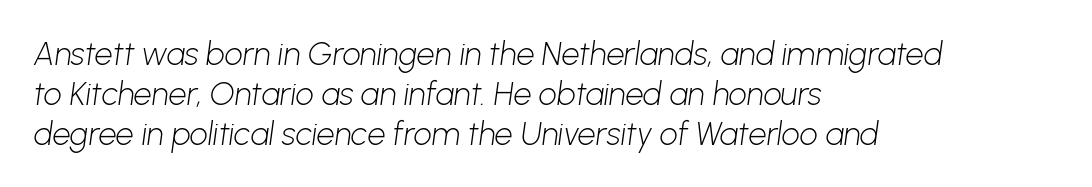
Q: Is the text bold? A: No.
Q: Is the typeface a serif or a sans-serif typeface? A: Sans-serif.
Q: Is the text underlined? A: No.
Q: How is the paragraph aligned? A: Left-aligned.
Q: Is the spacing between letters normal or unusually wide? A: Normal.
Q: Is the spacing between lines tight, normal or loose? A: Normal.
Q: Width (condensed, normal, or wide)? A: Normal.
Q: Stroke contrast? A: Low.
Q: x-height? A: Medium.
Q: Monospaced? A: No.
